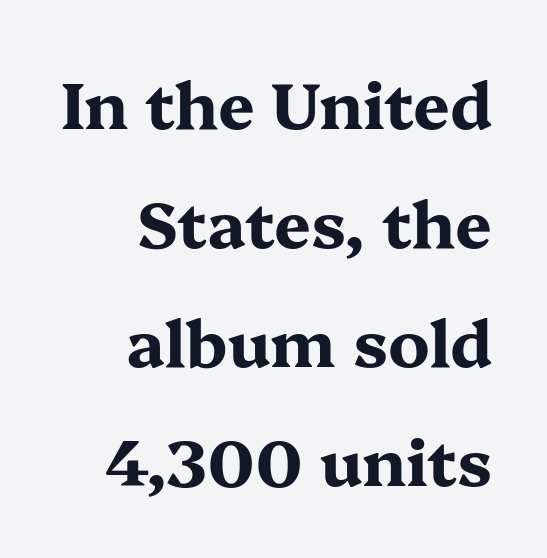
Here the glyphs are tracked normally, forming tight word shapes. Each row of text sits above clean, open space. Small tapered or slab feet sit at the stroke ends, so this counts as serif. Right-aligned paragraph, ragged on the left. Posture: vertical. Compared with an ordinary text face, these strokes are far heavier — a full bold.
